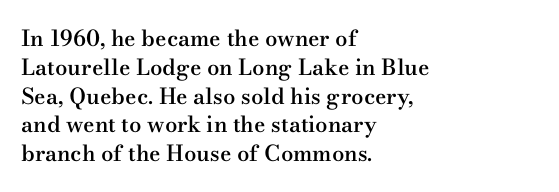
Q: Is the text bold? A: Semi-bold.
Q: Is the text italic (slanted)? A: No, it is upright.
Q: Is the text underlined? A: No.
Q: How is the paragraph aligned? A: Left-aligned.
Q: Is the spacing between letters normal or unusually wide? A: Normal.
Q: Is the spacing between lines tight, normal or loose? A: Normal.
